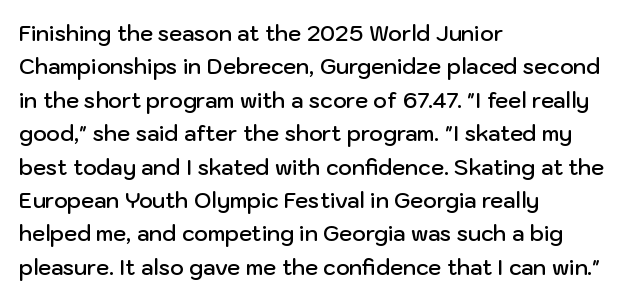
Typographic density is moderately raised because the face is semibold. Letter spacing: default. Vertically, the passage feels balanced, rows spaced as you'd expect. In terms of posture, this sample is upright. These lines stack with their left ends in a neat column.
